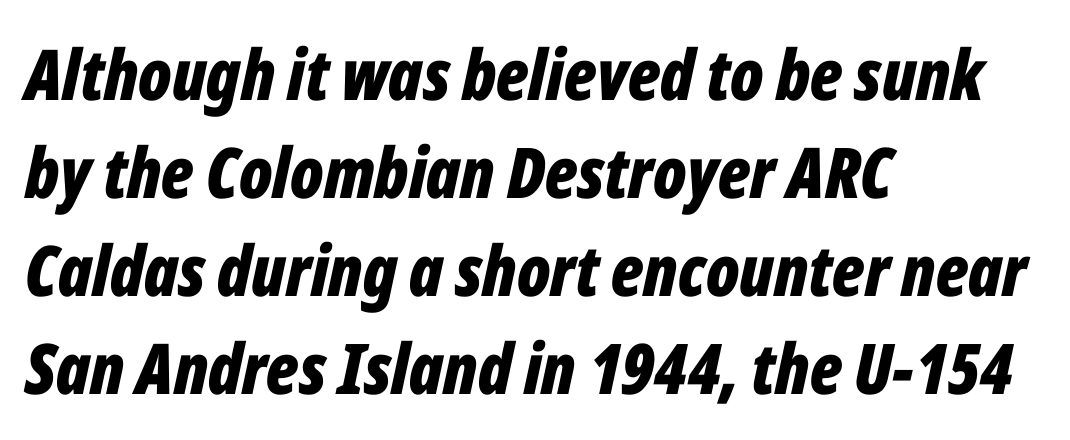
{"italic": "yes", "lean": "right", "slant_degrees": 12, "bold": "yes", "weight": "bold", "width": "condensed", "stroke_contrast": "low", "x_height": "medium", "monospaced": "no", "underline": "no", "align": "left", "line_spacing": "normal", "line_spacing_ratio": 1.4, "letter_spacing": "normal", "letter_spacing_em": 0.0, "glyph_px": 70}
